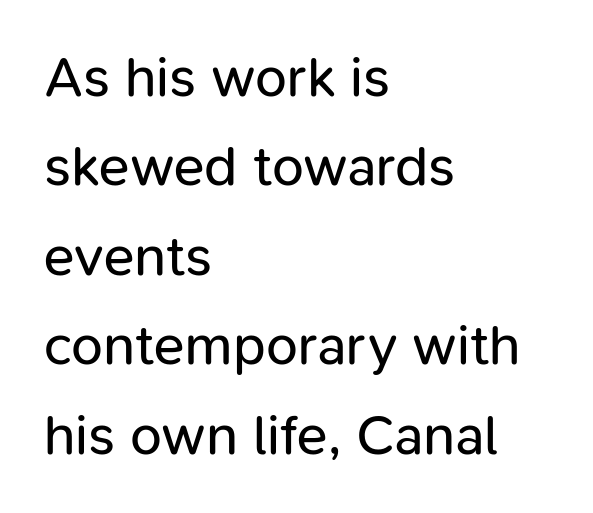
{"serif": "no", "italic": "no", "bold": "no", "weight": "regular", "width": "normal", "stroke_contrast": "low", "x_height": "medium", "monospaced": "no", "underline": "no", "align": "left", "line_spacing": "normal", "line_spacing_ratio": 1.57, "letter_spacing": "normal", "letter_spacing_em": 0.0, "glyph_px": 57}
